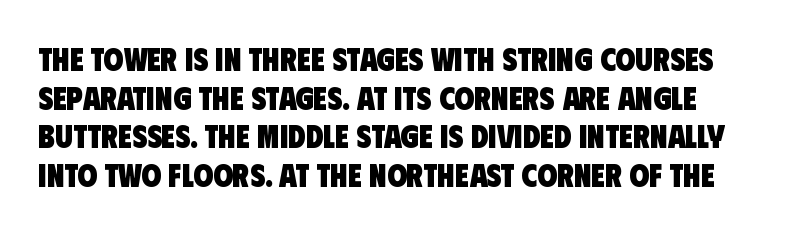
Q: Is the text bold? A: Yes.
Q: Is the typeface a serif or a sans-serif typeface? A: Sans-serif.
Q: Is the text underlined? A: No.
Q: Is the spacing between letters normal or unusually wide? A: Normal.
Q: Width (condensed, normal, or wide)? A: Condensed.
Q: Stroke contrast? A: Low.
Q: x-height? A: Large.
Q: Monospaced? A: No.
